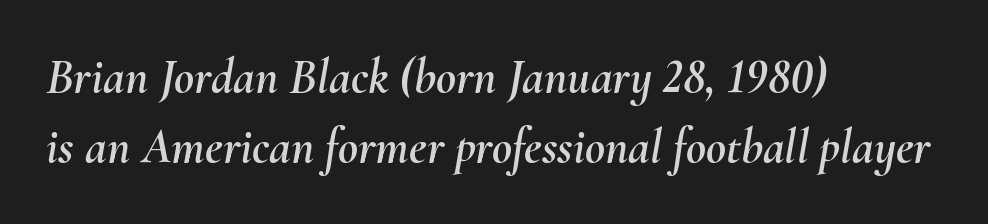
{"italic": "yes", "lean": "right", "slant_degrees": 10, "width": "normal", "stroke_contrast": "medium", "x_height": "small", "monospaced": "no", "underline": "no", "align": "left", "line_spacing": "normal", "line_spacing_ratio": 1.43, "letter_spacing": "normal", "letter_spacing_em": 0.0, "glyph_px": 49}
